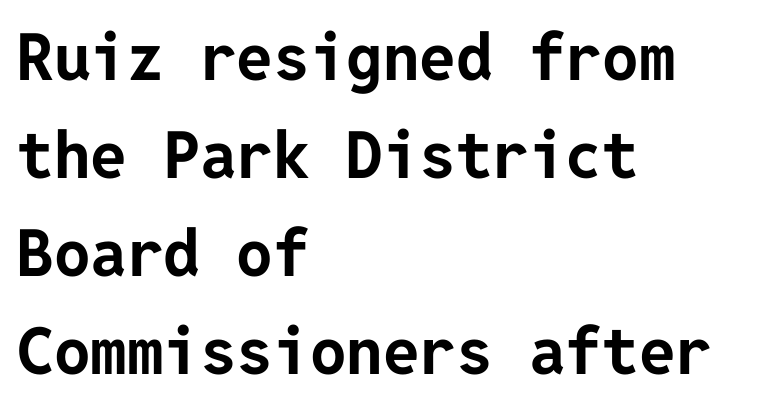
Q: Is the text bold? A: Yes.
Q: Is the text italic (slanted)? A: No, it is upright.
Q: Is the typeface a serif or a sans-serif typeface? A: Sans-serif.
Q: Is the text underlined? A: No.
Q: How is the paragraph aligned? A: Left-aligned.
Q: Is the spacing between letters normal or unusually wide? A: Normal.
Q: Is the spacing between lines tight, normal or loose? A: Normal.
Q: Width (condensed, normal, or wide)? A: Normal.
Q: Stroke contrast? A: Low.
Q: x-height? A: Medium.
